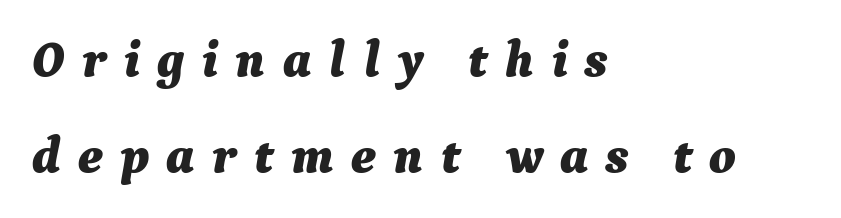
The image shows 51 px bold type, italic (leaning right); set left-aligned, line spacing 1.88x, unusually wide letter spacing (+0.33 em), not underlined; medium stroke contrast and a medium x-height.
